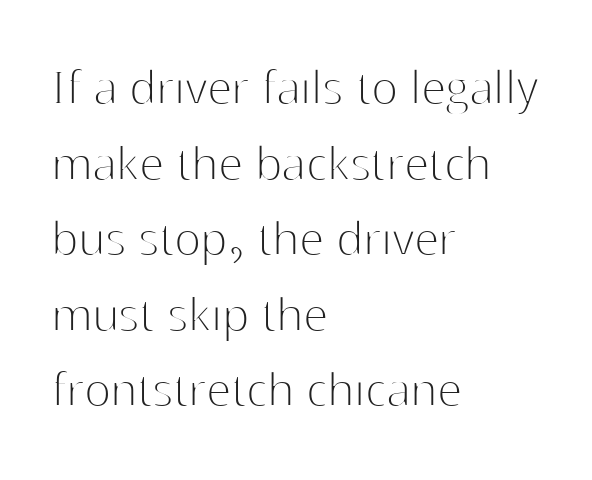
The image shows 56 px thin sans-serif type, upright; set left-aligned, normal line spacing (1.35x), normal letter spacing, not underlined; high stroke contrast and a medium x-height.
